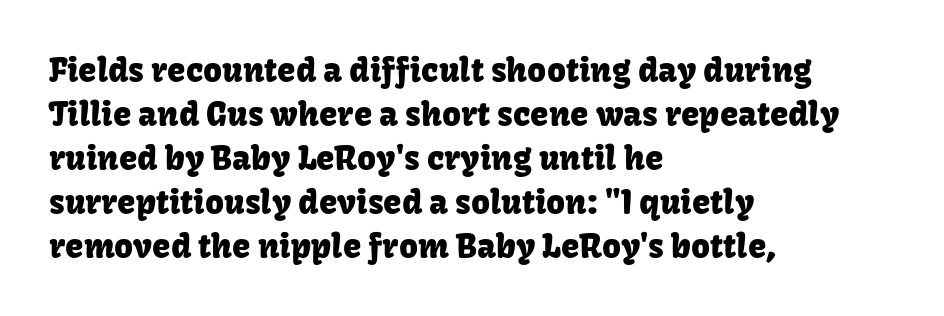
The image shows 33 px sans-serif type, upright; set left-aligned, normal line spacing (1.33x), normal letter spacing, not underlined; low stroke contrast and a medium x-height.
